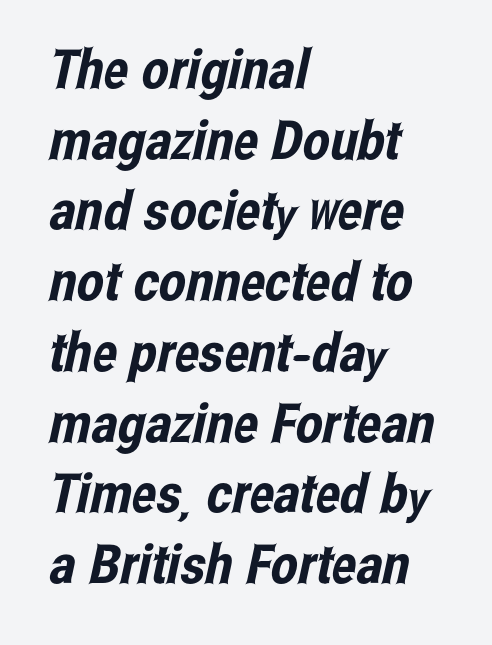
Q: Is the typeface a serif or a sans-serif typeface? A: Sans-serif.
Q: Is the text underlined? A: No.
Q: How is the paragraph aligned? A: Left-aligned.
Q: Is the spacing between letters normal or unusually wide? A: Normal.
Q: Is the spacing between lines tight, normal or loose? A: Normal.
Q: Width (condensed, normal, or wide)? A: Condensed.
Q: Stroke contrast? A: Low.
Q: x-height? A: Medium.
Q: Monospaced? A: No.
